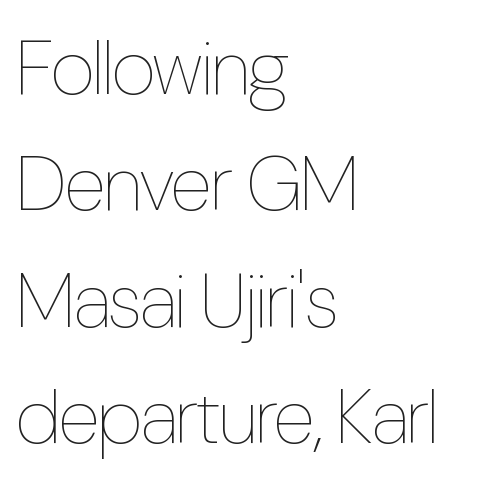
The baseline area is clear. Heaviness? Minimal to ordinary, like unemphasized prose. Vertical strokes here are truly vertical. Leading: standard. Think of a printed novel: that variable character pitch is what you see here.
